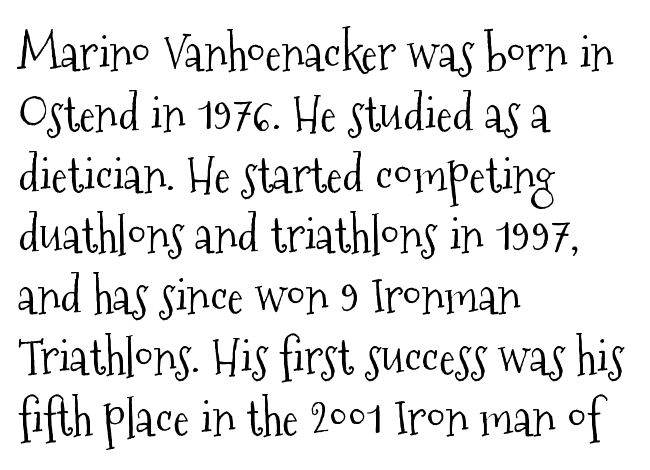
{"serif": "yes", "italic": "no", "bold": "no", "weight": "light", "width": "condensed", "stroke_contrast": "medium", "x_height": "medium", "monospaced": "no", "underline": "no", "align": "left", "line_spacing_ratio": 1.24, "letter_spacing": "normal", "letter_spacing_em": 0.0, "glyph_px": 49}
